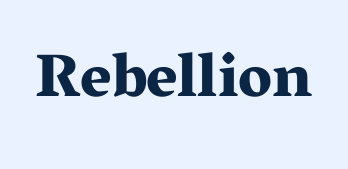
Spacing between characters is what you'd get straight out of the box. Thick stems and heavy bowls — unmistakably bold. Unlike a clean sans, this face finishes its strokes with serifs. The rendering uses natural spacing where letterforms have individual widths. A typesetter would mark this as roman, not italic. The strip under each line holds only bare page.
